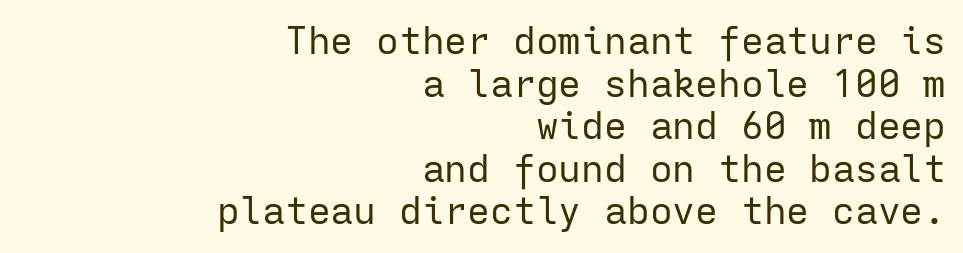
This reads as an unemphasized weight, regular at the heaviest. Teacher's note: observe the even right margin — that is flush-right alignment. Is the letter spacing exaggerated? No — it looks like the ordinary default. The type sits square on the baseline with zero lean. The rendering uses typewriter-style spacing with identical character cells.
